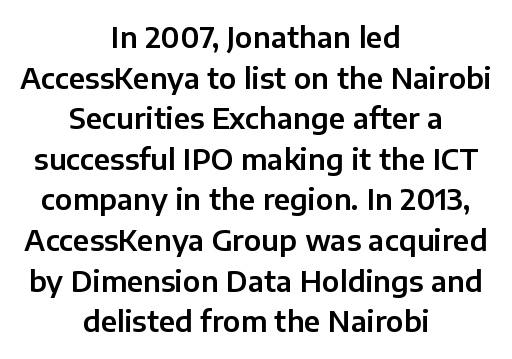
{"serif": "no", "italic": "no", "width": "normal", "stroke_contrast": "low", "x_height": "medium", "monospaced": "no", "underline": "no", "align": "center", "line_spacing": "normal", "line_spacing_ratio": 1.45, "letter_spacing": "normal", "letter_spacing_em": 0.0, "glyph_px": 28}
